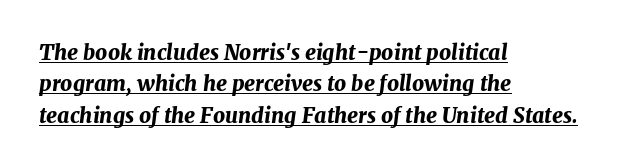
Q: Is the text bold? A: Yes.
Q: Is the text italic (slanted)? A: Yes, it leans right by about 7 degrees.
Q: Is the text underlined? A: Yes.
Q: How is the paragraph aligned? A: Left-aligned.
Q: Is the spacing between letters normal or unusually wide? A: Normal.
Q: Is the spacing between lines tight, normal or loose? A: Normal.
